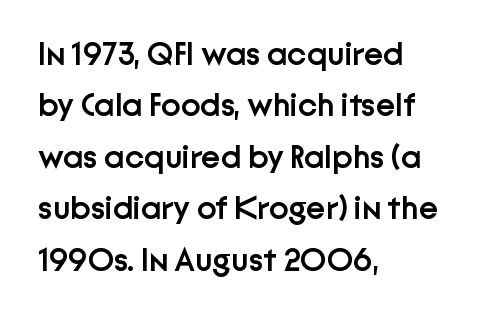
Standard letterfit; no display-style spreading of the glyphs. You can tell from the bare stems that sans-serif type was used. Is the type bold? Partly — it's a semibold, heavier than regular but not fully bold. Each line starts at the same left margin while the right side varies.
